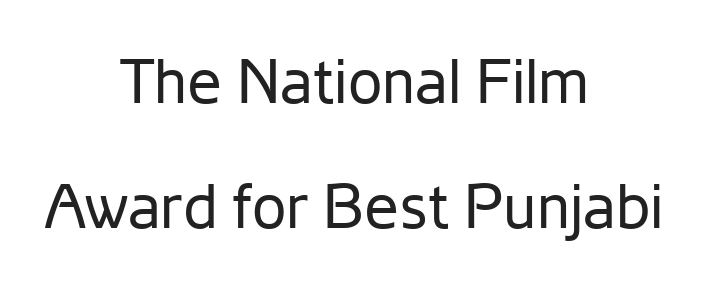
Q: Is the text bold? A: No.
Q: Is the text italic (slanted)? A: No, it is upright.
Q: Is the typeface a serif or a sans-serif typeface? A: Sans-serif.
Q: Is the text underlined? A: No.
Q: How is the paragraph aligned? A: Centered.
Q: Is the spacing between letters normal or unusually wide? A: Normal.
Q: Is the spacing between lines tight, normal or loose? A: Loose.
Q: Width (condensed, normal, or wide)? A: Normal.
Q: Stroke contrast? A: Low.
Q: x-height? A: Medium.
Q: Monospaced? A: No.
